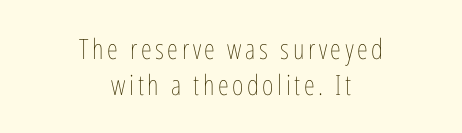
Successive baselines arrive at the customary interval. Quick note: underline off. Does the copy run flush right? No — it is centered line by line. The axis of the letterforms is exactly vertical.
